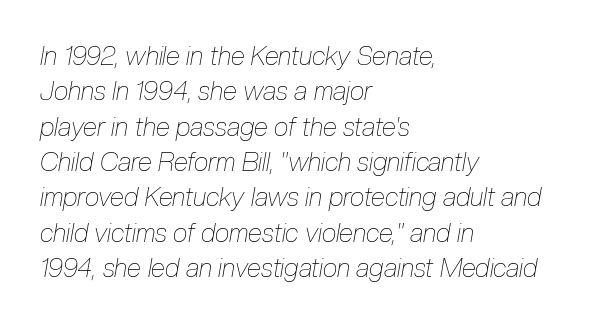
{"italic": "yes", "lean": "right", "slant_degrees": 10, "bold": "no", "underline": "no", "align": "left", "line_spacing": "normal", "line_spacing_ratio": 1.36, "letter_spacing": "normal", "letter_spacing_em": 0.0, "glyph_px": 26}
